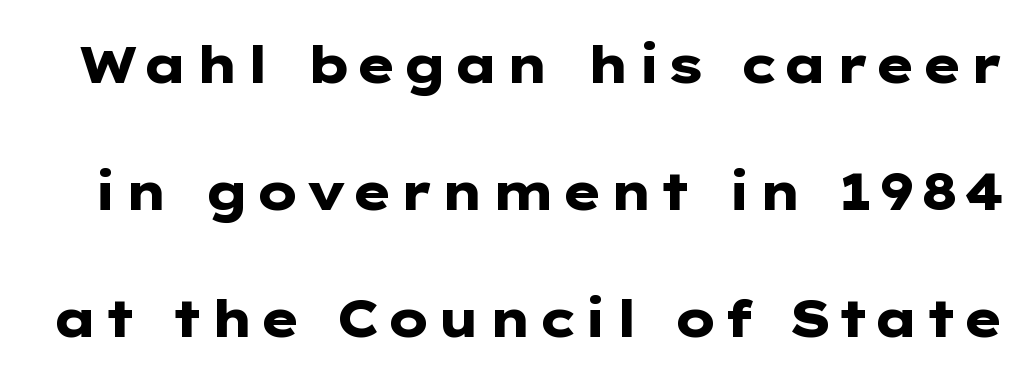
{"serif": "no", "italic": "no", "bold": "yes", "weight": "heavy", "width": "wide", "stroke_contrast": "low", "x_height": "medium", "monospaced": "no", "underline": "no", "line_spacing": "loose", "line_spacing_ratio": 2.49, "glyph_px": 51}
